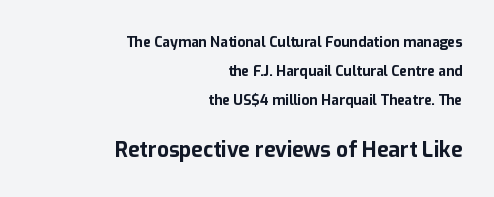
Every character sits straight up, as roman type does. Vertically, the passage feels expansive, rows floating well apart. Bigger letters appear in the bottom chunk; the top chunk is reduced. Type without underlining. A dark, heavy texture on the line: the type is bold.
